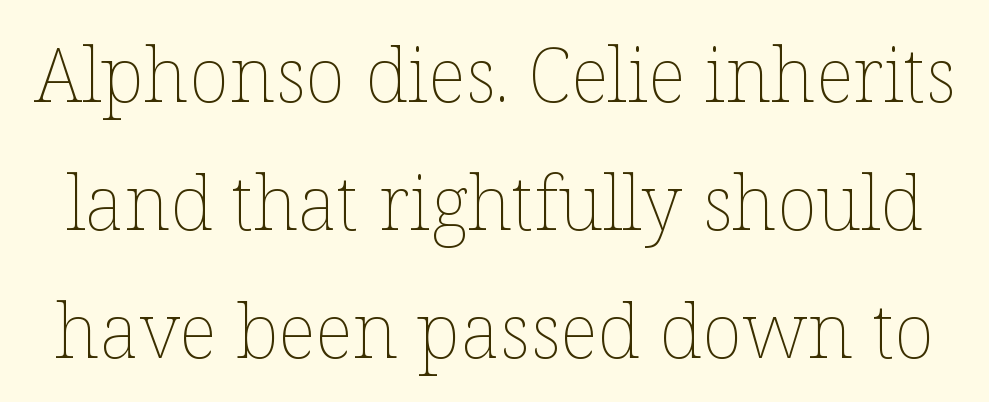
{"italic": "no", "bold": "no", "weight": "thin", "width": "normal", "stroke_contrast": "low", "x_height": "medium", "monospaced": "no", "underline": "no", "line_spacing_ratio": 1.71, "letter_spacing": "normal", "letter_spacing_em": 0.0, "glyph_px": 75}
